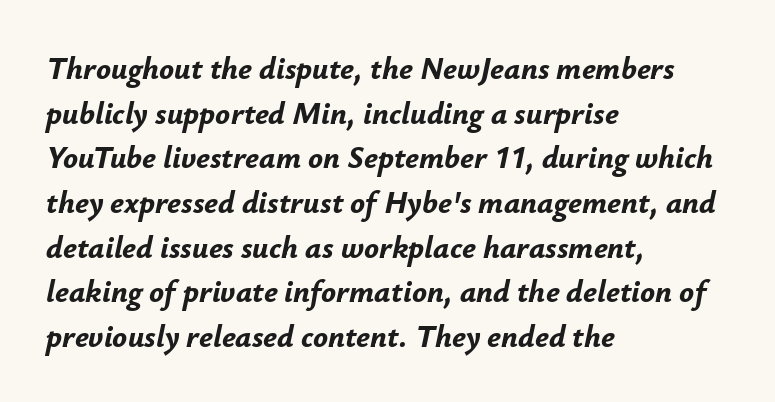
Q: Is the text bold? A: Yes.
Q: Is the text italic (slanted)? A: Yes, it leans right by about 12 degrees.
Q: Is the text underlined? A: No.
Q: How is the paragraph aligned? A: Left-aligned.
Q: Is the spacing between letters normal or unusually wide? A: Normal.
Q: Is the spacing between lines tight, normal or loose? A: Normal.
Q: Width (condensed, normal, or wide)? A: Normal.
Q: Stroke contrast? A: Low.
Q: x-height? A: Small.
Q: Monospaced? A: No.
